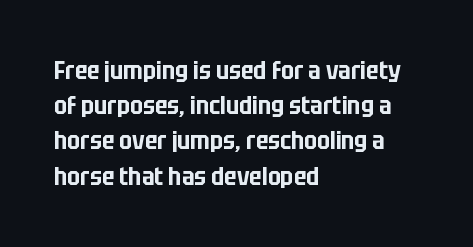
The image shows 25 px text type, upright; set left-aligned, normal line spacing (1.41x), normal letter spacing, not underlined.
